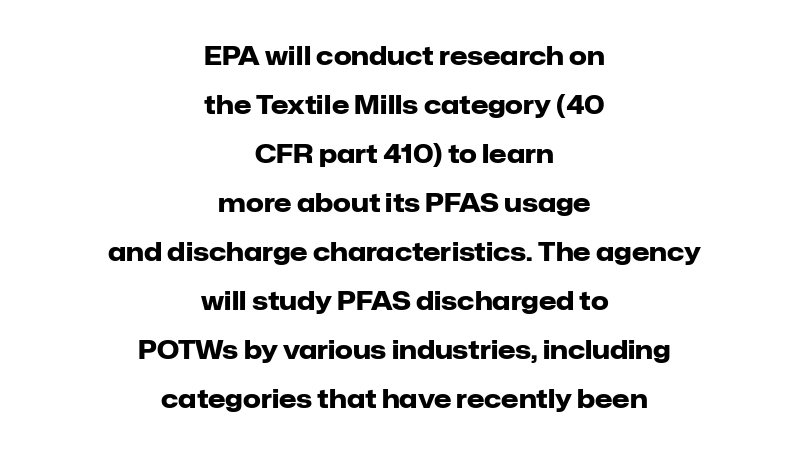
The image shows 25 px bold type, upright; set centered, loose line spacing (1.96x), normal letter spacing, not underlined.
